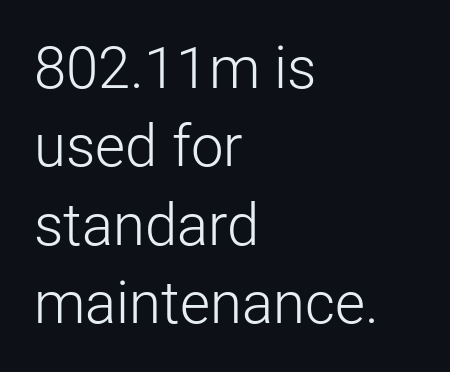
Q: Is the text bold? A: No.
Q: Is the text italic (slanted)? A: No, it is upright.
Q: Is the typeface a serif or a sans-serif typeface? A: Sans-serif.
Q: Is the text underlined? A: No.
Q: How is the paragraph aligned? A: Left-aligned.
Q: Is the spacing between letters normal or unusually wide? A: Normal.
Q: Is the spacing between lines tight, normal or loose? A: Normal.
Q: Width (condensed, normal, or wide)? A: Normal.
Q: Stroke contrast? A: Low.
Q: x-height? A: Medium.
Q: Monospaced? A: No.
